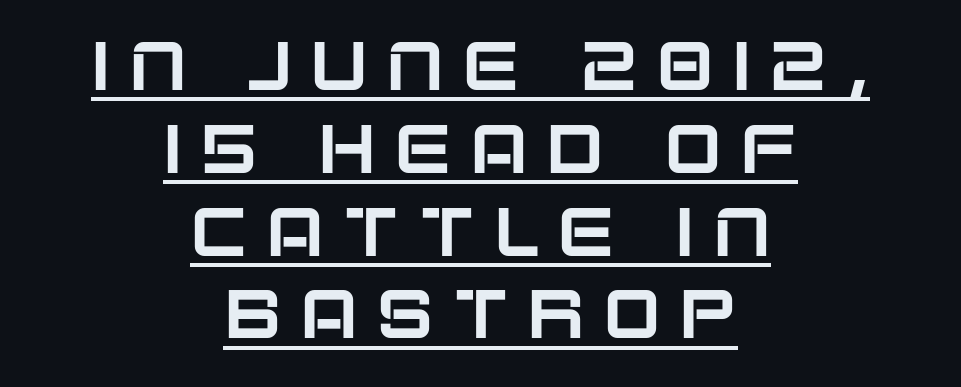
{"serif": "no", "italic": "no", "width": "normal", "stroke_contrast": "low", "x_height": "large", "monospaced": "no", "underline": "yes", "align": "center", "line_spacing_ratio": 1.2, "letter_spacing": "wide", "letter_spacing_em": 0.26, "glyph_px": 69}
